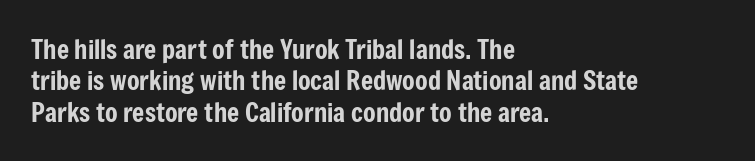
Tracking value appears to be zero — textbook default spacing. Rendered with straight, roman letterforms. Short and long lines alike share a common starting point at left. A bare baseline throughout the passage.
